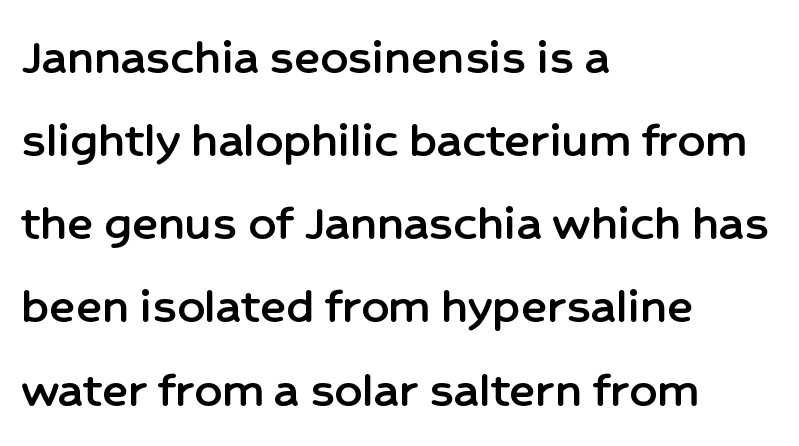
{"serif": "no", "italic": "no", "width": "normal", "stroke_contrast": "low", "x_height": "medium", "monospaced": "no", "underline": "no", "align": "left", "line_spacing": "normal", "line_spacing_ratio": 1.54, "letter_spacing": "normal", "letter_spacing_em": 0.0, "glyph_px": 54}
